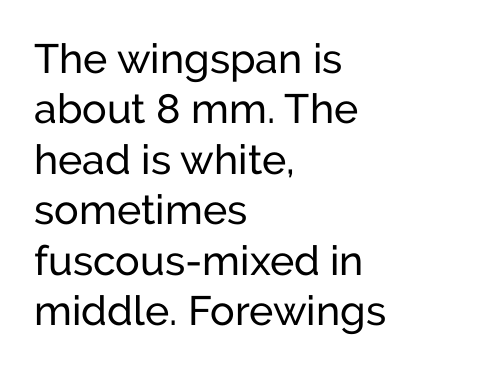
Q: Is the text bold? A: No.
Q: Is the text italic (slanted)? A: No, it is upright.
Q: Is the typeface a serif or a sans-serif typeface? A: Sans-serif.
Q: Is the text underlined? A: No.
Q: How is the paragraph aligned? A: Left-aligned.
Q: Is the spacing between letters normal or unusually wide? A: Normal.
Q: Width (condensed, normal, or wide)? A: Normal.
Q: Stroke contrast? A: Low.
Q: x-height? A: Medium.
Q: Monospaced? A: No.
